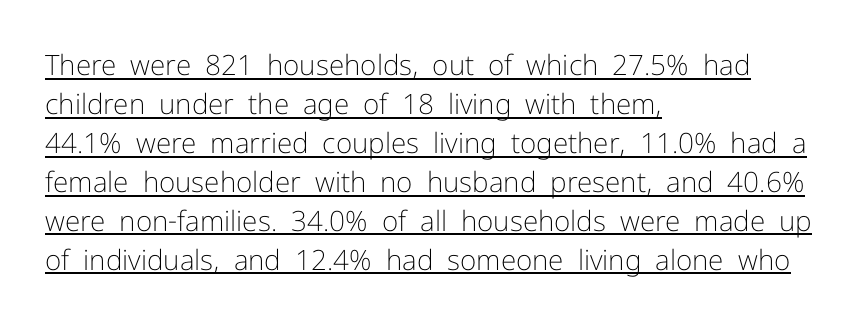
{"serif": "no", "italic": "no", "bold": "no", "weight": "light", "width": "normal", "stroke_contrast": "low", "x_height": "medium", "monospaced": "no", "underline": "yes", "align": "left", "line_spacing": "normal", "line_spacing_ratio": 1.39, "letter_spacing": "normal", "letter_spacing_em": 0.0, "glyph_px": 28}
